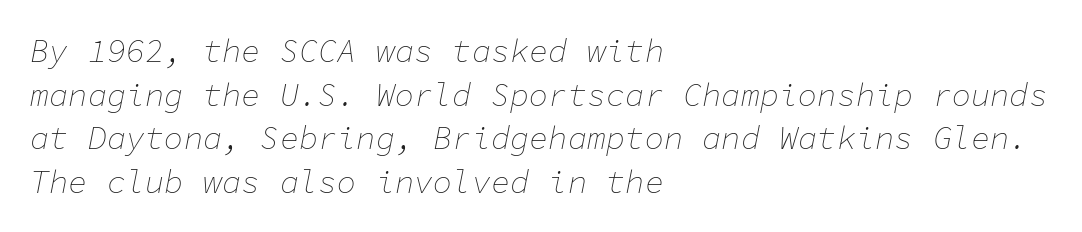
This sample uses an oblique cut, with every glyph tilted off the vertical. The rendering keeps characters at their native spacing. Spacing verdict: monospaced, one width for all characters. Any mark beneath the type? The region is blank.
